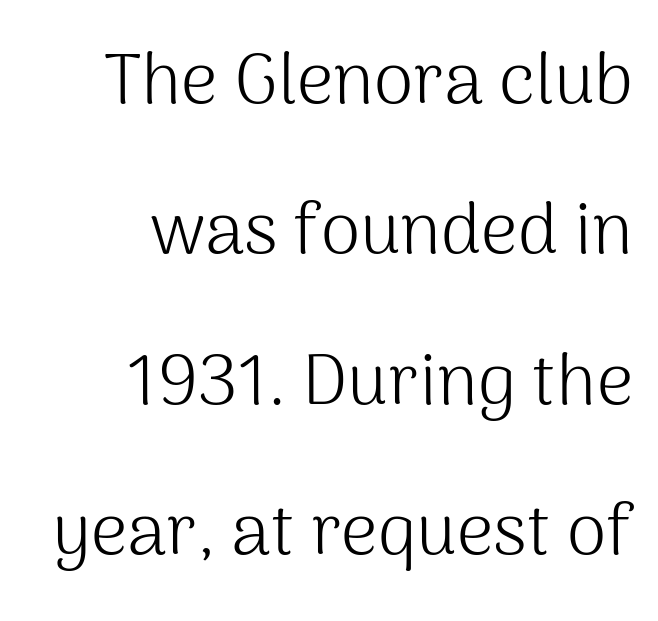
What's the leading like? Stretched, with rows far apart. Right-aligned paragraph, ragged on the left. Spacing between characters is what you'd get straight out of the box. Proportional: the letters do not fall into vertical columns. The face used here is a sans, in the tradition of grotesques and geometrics. Has an underline been added? It has not.
